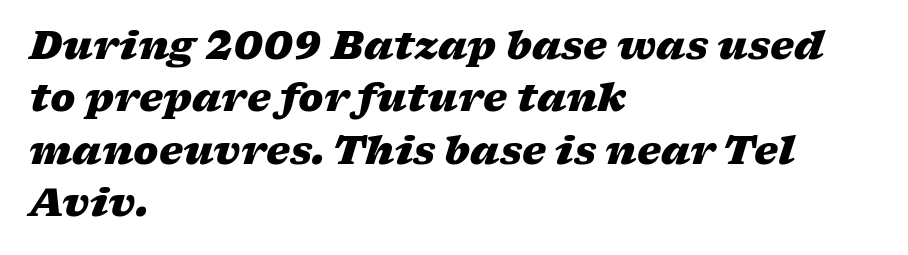
The glyphs look as if they've been sheared to an angle. Successive baselines arrive at the customary interval. Quick note: underline off. Which margin do the lines hug? The left one — the right edge is uneven.
